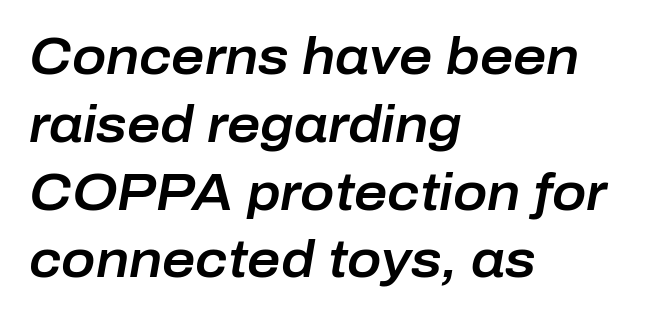
{"italic": "yes", "lean": "right", "slant_degrees": 10, "width": "normal", "stroke_contrast": "low", "x_height": "medium", "monospaced": "no", "underline": "no", "align": "left", "line_spacing": "normal", "line_spacing_ratio": 1.33, "letter_spacing": "normal", "letter_spacing_em": 0.0, "glyph_px": 51}
